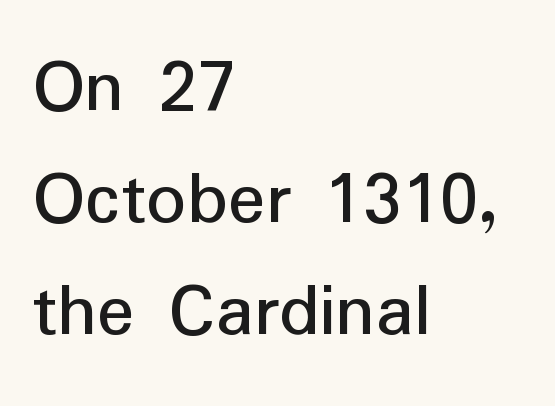
Q: Is the text bold? A: No.
Q: Is the text italic (slanted)? A: No, it is upright.
Q: Is the typeface a serif or a sans-serif typeface? A: Sans-serif.
Q: Is the text underlined? A: No.
Q: How is the paragraph aligned? A: Left-aligned.
Q: Is the spacing between letters normal or unusually wide? A: Normal.
Q: Is the spacing between lines tight, normal or loose? A: Normal.
Q: Width (condensed, normal, or wide)? A: Normal.
Q: Stroke contrast? A: Low.
Q: x-height? A: Medium.
Q: Monospaced? A: No.
